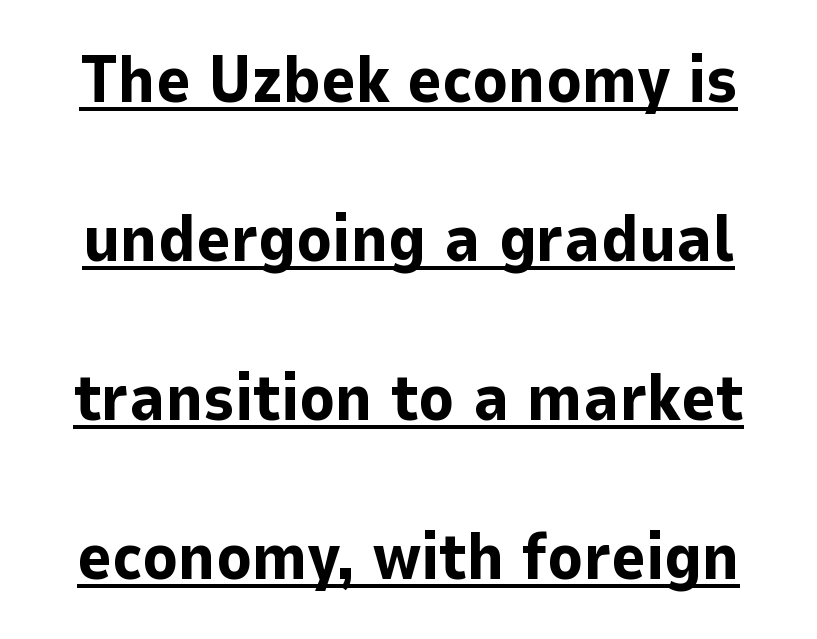
{"serif": "no", "italic": "no", "bold": "yes", "weight": "bold", "width": "normal", "stroke_contrast": "low", "x_height": "medium", "monospaced": "no", "underline": "yes", "line_spacing": "loose", "line_spacing_ratio": 2.41, "letter_spacing": "normal", "letter_spacing_em": 0.0, "glyph_px": 66}
